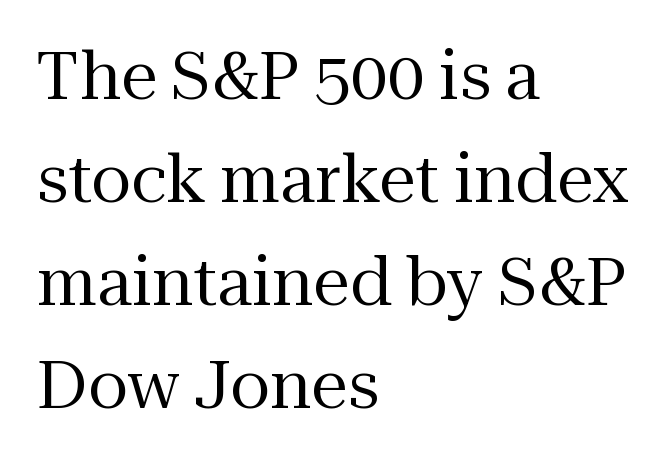
The horizontal fit of the characters is conventional and even. The space between consecutive lines is moderate. Only glyphs here, with clear space below each row. The letters look calm and open, with moderate or lighter stems.
